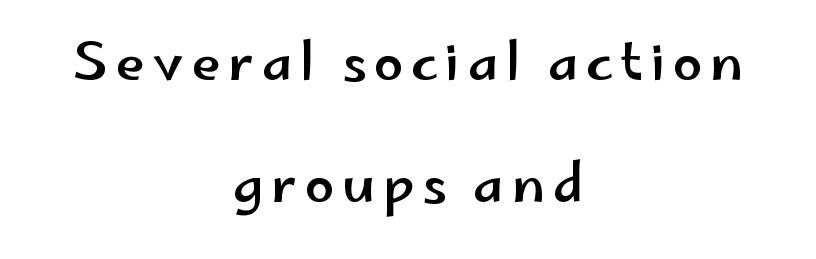
Q: Is the text italic (slanted)? A: No, it is upright.
Q: Is the typeface a serif or a sans-serif typeface? A: Sans-serif.
Q: Is the text underlined? A: No.
Q: How is the paragraph aligned? A: Centered.
Q: Is the spacing between lines tight, normal or loose? A: Loose.
Q: Width (condensed, normal, or wide)? A: Wide.
Q: Stroke contrast? A: Low.
Q: x-height? A: Small.
Q: Monospaced? A: No.
